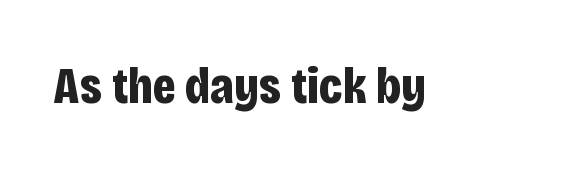
Q: Is the text bold? A: Yes.
Q: Is the text italic (slanted)? A: No, it is upright.
Q: Is the typeface a serif or a sans-serif typeface? A: Sans-serif.
Q: Is the text underlined? A: No.
Q: Is the spacing between letters normal or unusually wide? A: Normal.
Q: Width (condensed, normal, or wide)? A: Condensed.
Q: Stroke contrast? A: Low.
Q: x-height? A: Large.
Q: Monospaced? A: No.
